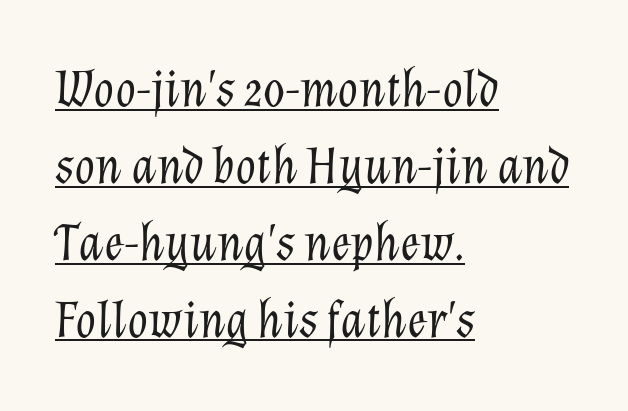
Q: Is the text bold? A: No.
Q: Is the text italic (slanted)? A: Yes, it leans right by about 12 degrees.
Q: Is the text underlined? A: Yes.
Q: How is the paragraph aligned? A: Left-aligned.
Q: Is the spacing between letters normal or unusually wide? A: Normal.
Q: Is the spacing between lines tight, normal or loose? A: Normal.
Q: Width (condensed, normal, or wide)? A: Normal.
Q: Stroke contrast? A: Low.
Q: x-height? A: Medium.
Q: Monospaced? A: No.
